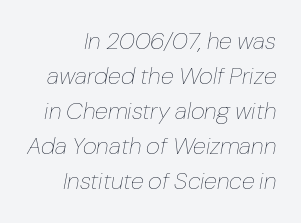
Q: Is the text bold? A: No.
Q: Is the text italic (slanted)? A: Yes, it leans right by about 10 degrees.
Q: Is the text underlined? A: No.
Q: How is the paragraph aligned? A: Right-aligned.
Q: Is the spacing between letters normal or unusually wide? A: Normal.
Q: Is the spacing between lines tight, normal or loose? A: Normal.
